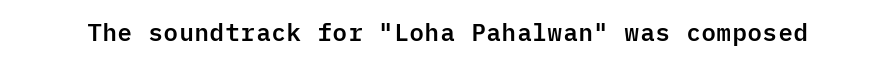
Q: Is the text italic (slanted)? A: No, it is upright.
Q: Is the text underlined? A: No.
Q: Is the spacing between letters normal or unusually wide? A: Normal.
